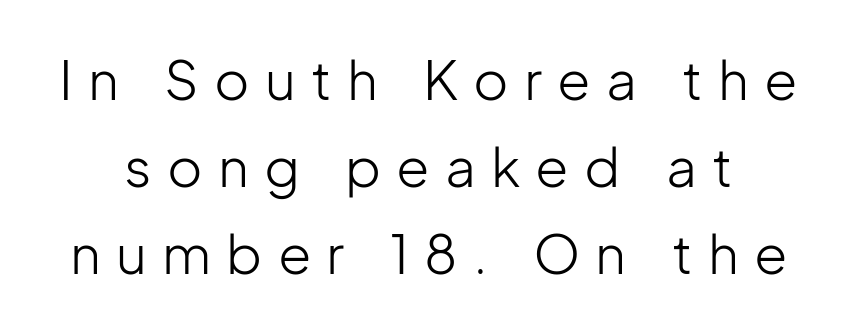
The image shows 54 px light sans-serif type, upright; set normal line spacing (1.61x), unusually wide letter spacing (+0.28 em), not underlined; low stroke contrast and a medium x-height.
